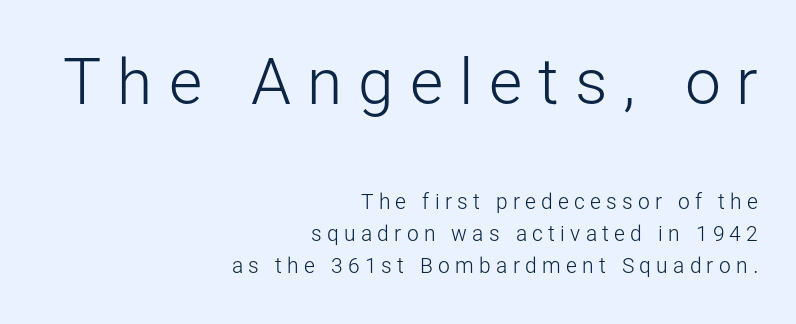
Is the block centered? No — it sits flush against the right margin. You could not count columns in this text — the font is proportionally spaced. The zone under the glyphs is completely vacant. No chunkiness to these letters — they're not bold. Students, note that the glyphs here are deliberately spaced far apart. Leading matches the norm, producing a regular column.
